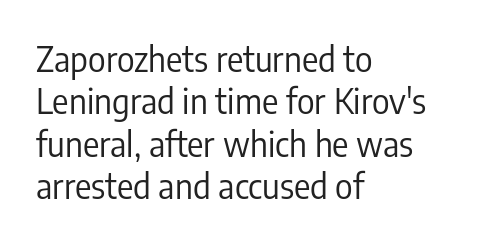
Look at the bottom of the vertical strokes: they stop flat, with no serifs. The letterforms sit shoulder to shoulder at normal distance. How would I describe the line gaps? Plain and ordinary. The letters advance in unequal steps, a hallmark of proportional type. Just letters on the line, the space beneath them empty.
